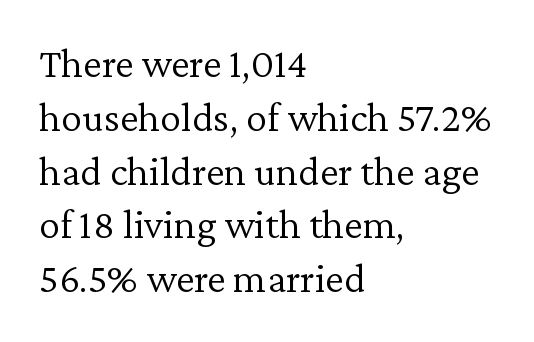
{"serif": "yes", "italic": "no", "bold": "no", "weight": "light", "width": "normal", "stroke_contrast": "low", "x_height": "medium", "monospaced": "no", "underline": "no", "align": "left", "line_spacing": "normal", "line_spacing_ratio": 1.28, "letter_spacing": "normal", "letter_spacing_em": 0.0, "glyph_px": 42}
